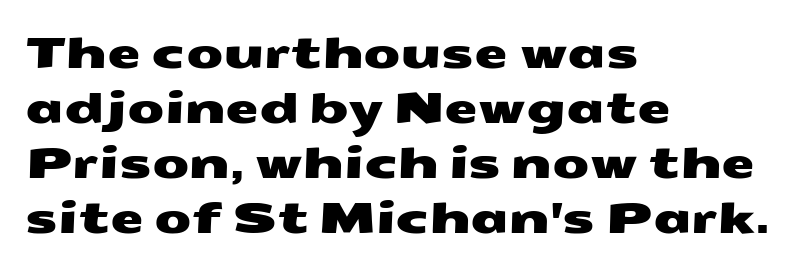
{"serif": "no", "width": "wide", "stroke_contrast": "medium", "x_height": "medium", "monospaced": "no", "underline": "no", "align": "left", "line_spacing": "normal", "line_spacing_ratio": 1.28, "letter_spacing": "normal", "letter_spacing_em": 0.0, "glyph_px": 43}
